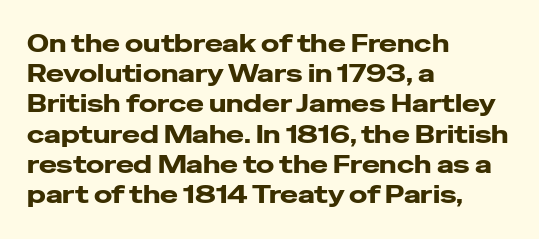
{"italic": "no", "underline": "no", "align": "left", "line_spacing": "normal", "line_spacing_ratio": 1.26, "letter_spacing": "normal", "letter_spacing_em": 0.0, "glyph_px": 24}
